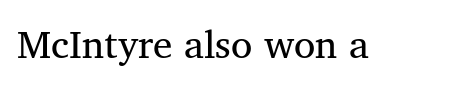
{"serif": "yes", "italic": "no", "bold": "no", "weight": "regular", "width": "normal", "stroke_contrast": "medium", "x_height": "medium", "monospaced": "no", "underline": "no", "letter_spacing": "normal", "letter_spacing_em": 0.0, "glyph_px": 39}
